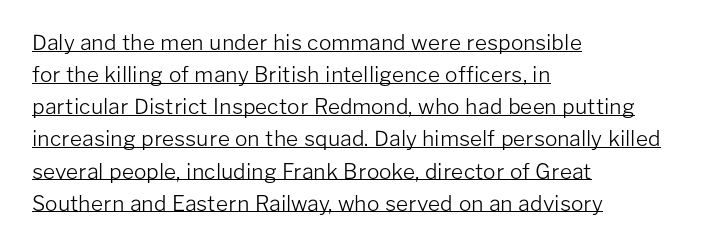
Q: Is the text bold? A: No.
Q: Is the text italic (slanted)? A: No, it is upright.
Q: Is the text underlined? A: Yes.
Q: How is the paragraph aligned? A: Left-aligned.
Q: Is the spacing between letters normal or unusually wide? A: Normal.
Q: Is the spacing between lines tight, normal or loose? A: Normal.
